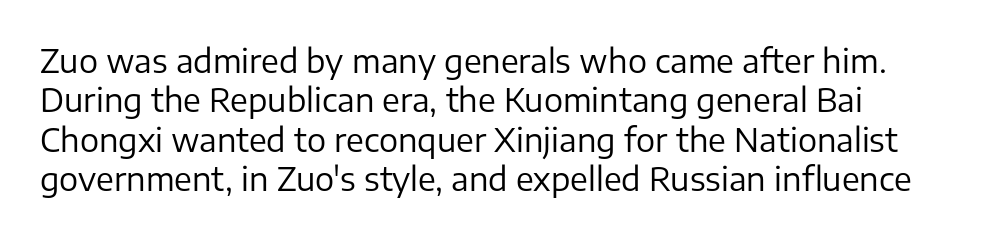
The image shows 32 px regular-weight sans-serif type, upright; set left-aligned, line spacing 1.23x, normal letter spacing, not underlined; low stroke contrast and a medium x-height.
